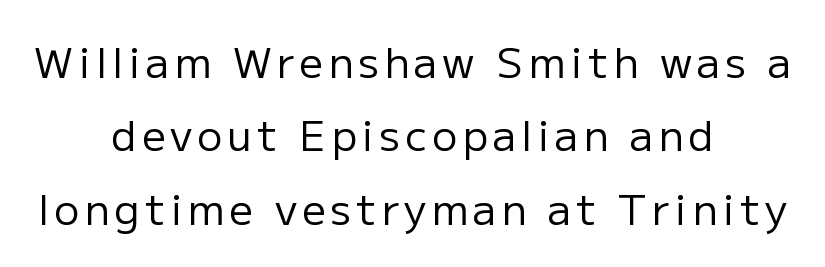
Q: Is the text bold? A: No.
Q: Is the text italic (slanted)? A: No, it is upright.
Q: Is the typeface a serif or a sans-serif typeface? A: Sans-serif.
Q: Is the text underlined? A: No.
Q: How is the paragraph aligned? A: Centered.
Q: Width (condensed, normal, or wide)? A: Normal.
Q: Stroke contrast? A: Low.
Q: x-height? A: Medium.
Q: Monospaced? A: No.
